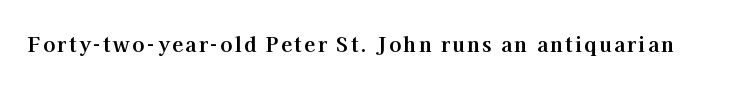
{"italic": "no", "bold": "yes", "underline": "no", "glyph_px": 20}
